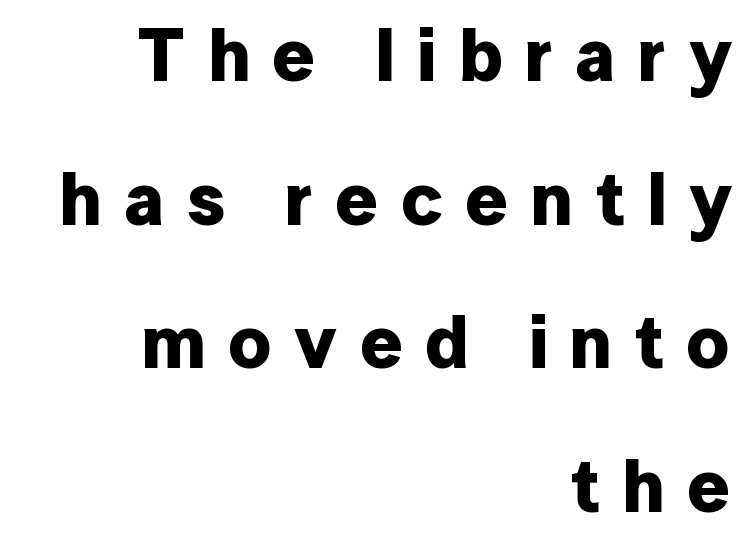
Q: Is the text bold? A: Yes.
Q: Is the text italic (slanted)? A: No, it is upright.
Q: Is the typeface a serif or a sans-serif typeface? A: Sans-serif.
Q: Is the text underlined? A: No.
Q: How is the paragraph aligned? A: Right-aligned.
Q: Is the spacing between letters normal or unusually wide? A: Unusually wide.
Q: Is the spacing between lines tight, normal or loose? A: Loose.
Q: Width (condensed, normal, or wide)? A: Normal.
Q: Stroke contrast? A: Low.
Q: x-height? A: Medium.
Q: Monospaced? A: No.
